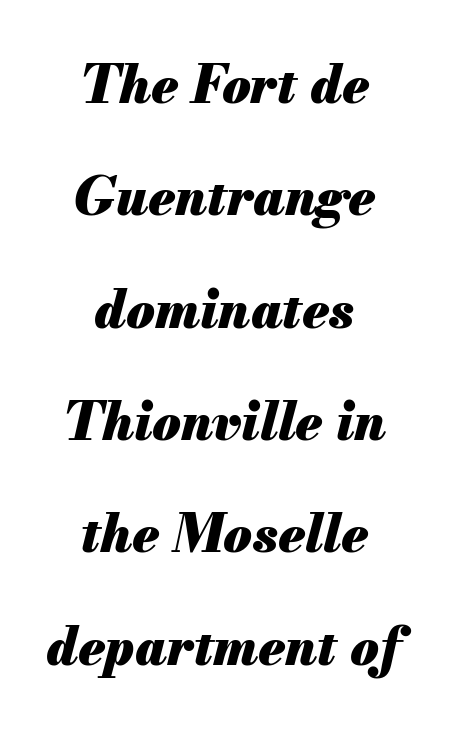
Note the varied advance widths — an 'i' is clearly narrower than an 'm'. The space between consecutive lines is lavish. A centered setting, common on invitations and titles, is used for this passage. Strong, thick strokes mark this as bold type. Underlining? Definitely not there. Slant detected: the letters are inclined.
